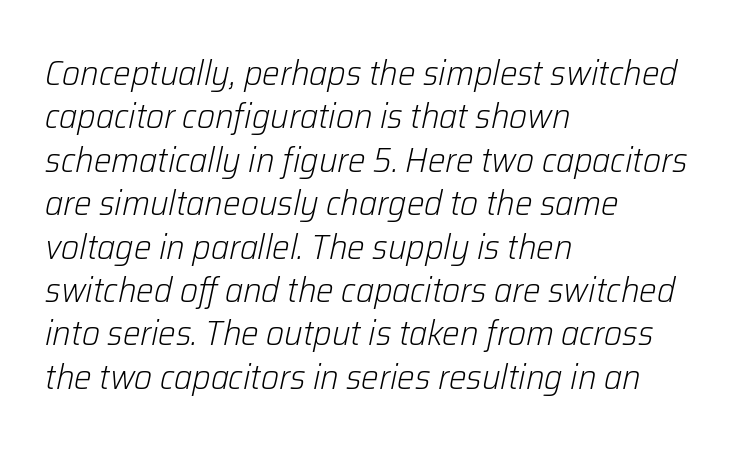
Q: Is the text bold? A: No.
Q: Is the text italic (slanted)? A: Yes, it leans right by about 12 degrees.
Q: Is the text underlined? A: No.
Q: How is the paragraph aligned? A: Left-aligned.
Q: Is the spacing between letters normal or unusually wide? A: Normal.
Q: Width (condensed, normal, or wide)? A: Normal.
Q: Stroke contrast? A: Low.
Q: x-height? A: Medium.
Q: Monospaced? A: No.
